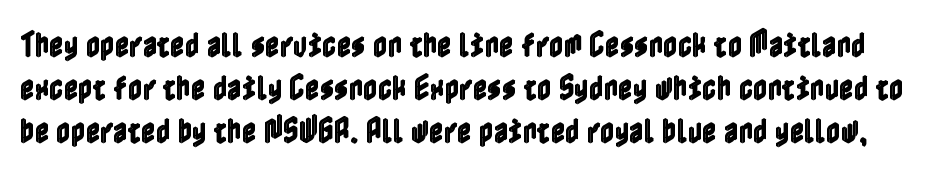
The image shows 28 px condensed type, upright; set normal line spacing (1.54x), normal letter spacing, not underlined; a medium x-height.
